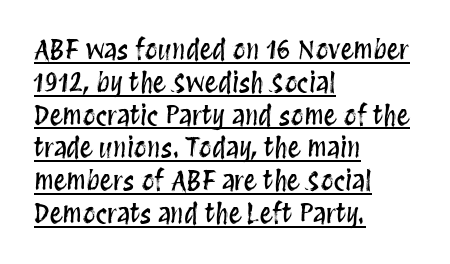
{"italic": "no", "underline": "yes", "align": "left", "line_spacing": "normal", "line_spacing_ratio": 1.26, "letter_spacing": "normal", "letter_spacing_em": 0.0, "glyph_px": 26}
